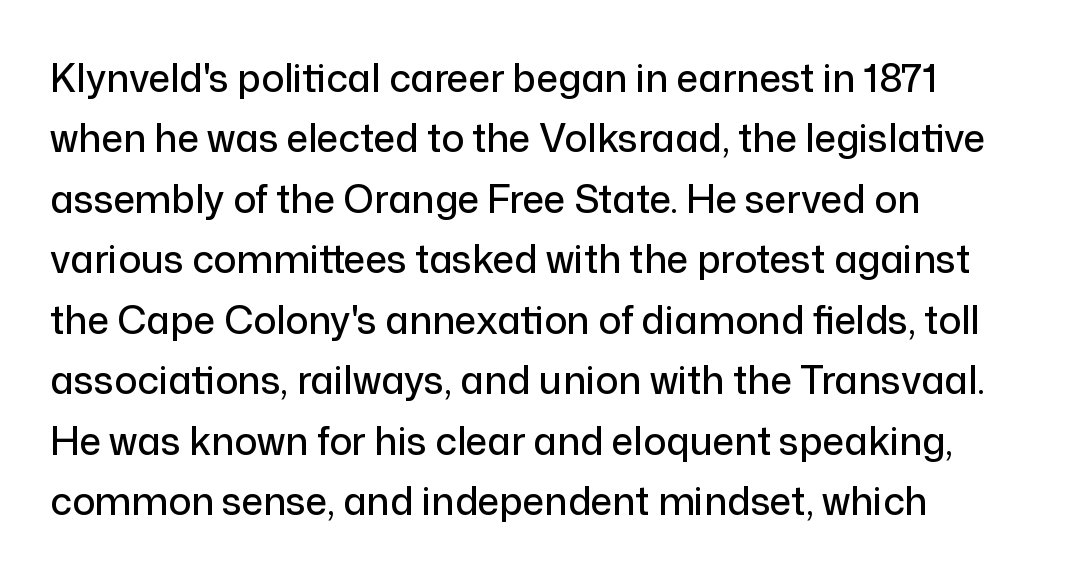
{"serif": "no", "italic": "no", "width": "normal", "stroke_contrast": "low", "x_height": "medium", "monospaced": "no", "underline": "no", "align": "left", "line_spacing": "normal", "line_spacing_ratio": 1.59, "letter_spacing": "normal", "letter_spacing_em": 0.0, "glyph_px": 38}
